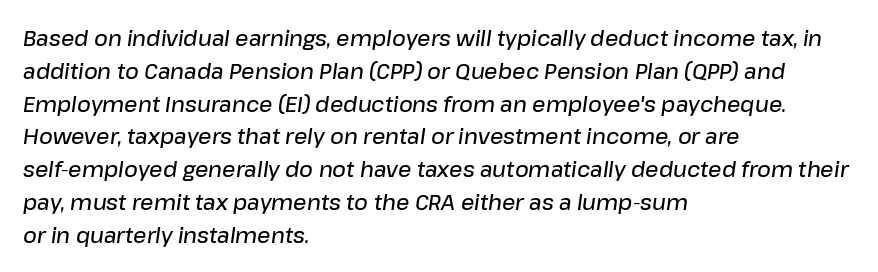
Q: Is the text bold? A: Semi-bold.
Q: Is the text italic (slanted)? A: Yes, it leans right by about 8 degrees.
Q: Is the text underlined? A: No.
Q: How is the paragraph aligned? A: Left-aligned.
Q: Is the spacing between letters normal or unusually wide? A: Normal.
Q: Is the spacing between lines tight, normal or loose? A: Normal.
